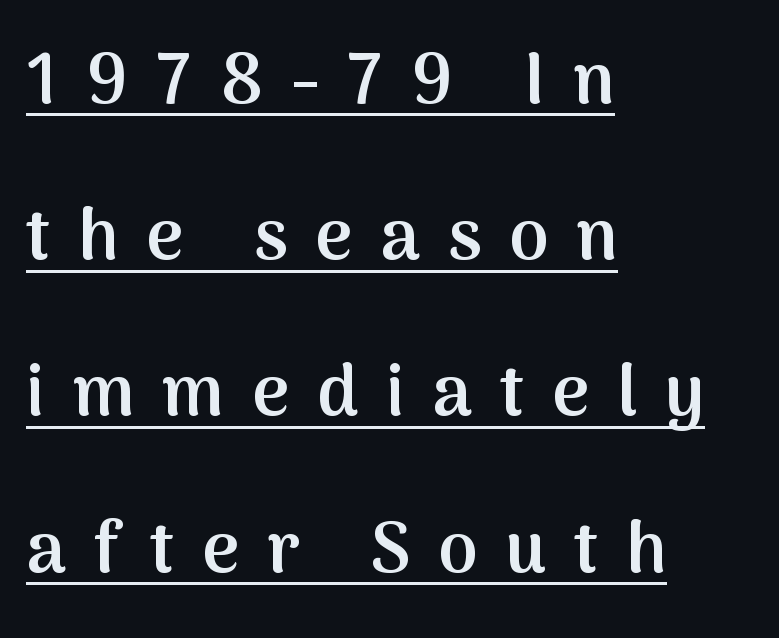
The letters are semibold — heavier than regular but short of a full bold. Each letter keeps its own natural width here, so spacing adapts to shape. This block would shrink considerably if given ordinary leading; it's expanded now. In terms of letterform style, serifs are entirely absent. Typeset ragged right — the left edge is the straight one.
